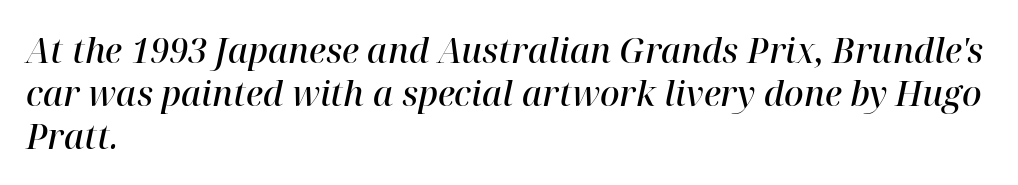
{"serif": "yes", "italic": "yes", "lean": "right", "slant_degrees": 12, "bold": "semi", "weight": "semibold", "width": "normal", "stroke_contrast": "high", "x_height": "medium", "monospaced": "no", "underline": "no", "align": "left", "line_spacing": "normal", "line_spacing_ratio": 1.26, "letter_spacing": "normal", "letter_spacing_em": 0.0, "glyph_px": 34}
